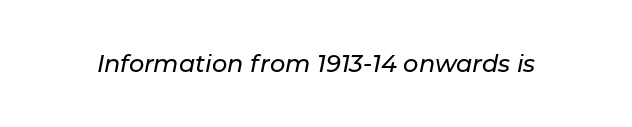
The gap between lines stays unmarked. Yep, that's italic — everything's leaning. Glyph-to-glyph distance matches everyday printed text.
